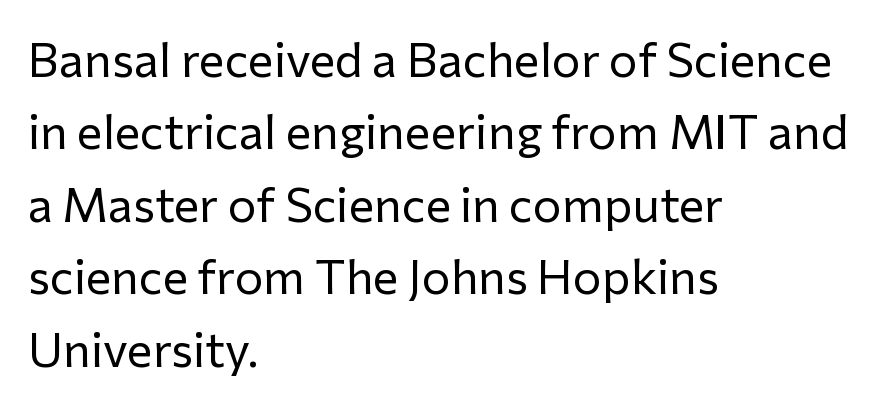
Stroke mass is kept to a normal reading level or below. This is the regular roman posture of the typeface. Leading: standard. Caption: standard tracking, unaltered. A classic flush-left, rag-right setting is used for this passage.
